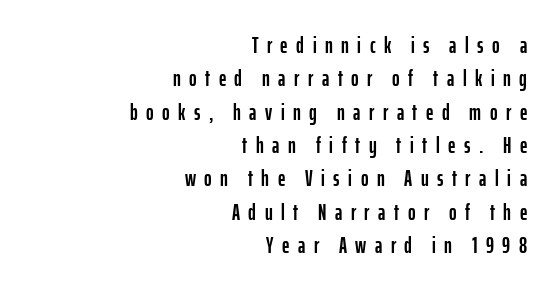
{"italic": "no", "underline": "no", "align": "right", "line_spacing": "normal", "line_spacing_ratio": 1.45, "letter_spacing": "wide", "letter_spacing_em": 0.37, "glyph_px": 23}
